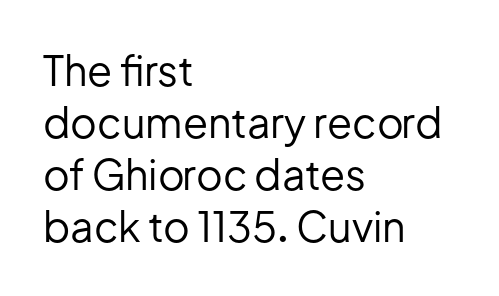
The image shows 41 px regular-weight sans-serif type, upright; set left-aligned, normal line spacing (1.27x), normal letter spacing, not underlined; low stroke contrast and a medium x-height.
